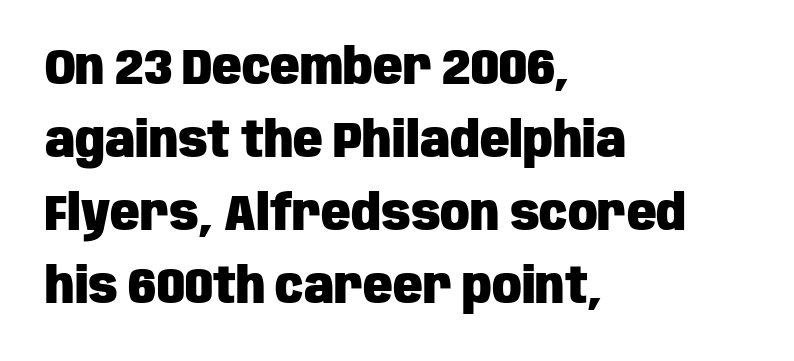
Q: Is the text bold? A: Yes.
Q: Is the text italic (slanted)? A: No, it is upright.
Q: Is the typeface a serif or a sans-serif typeface? A: Sans-serif.
Q: Is the text underlined? A: No.
Q: How is the paragraph aligned? A: Left-aligned.
Q: Is the spacing between letters normal or unusually wide? A: Normal.
Q: Is the spacing between lines tight, normal or loose? A: Normal.
Q: Width (condensed, normal, or wide)? A: Condensed.
Q: Stroke contrast? A: Low.
Q: x-height? A: Large.
Q: Monospaced? A: No.
